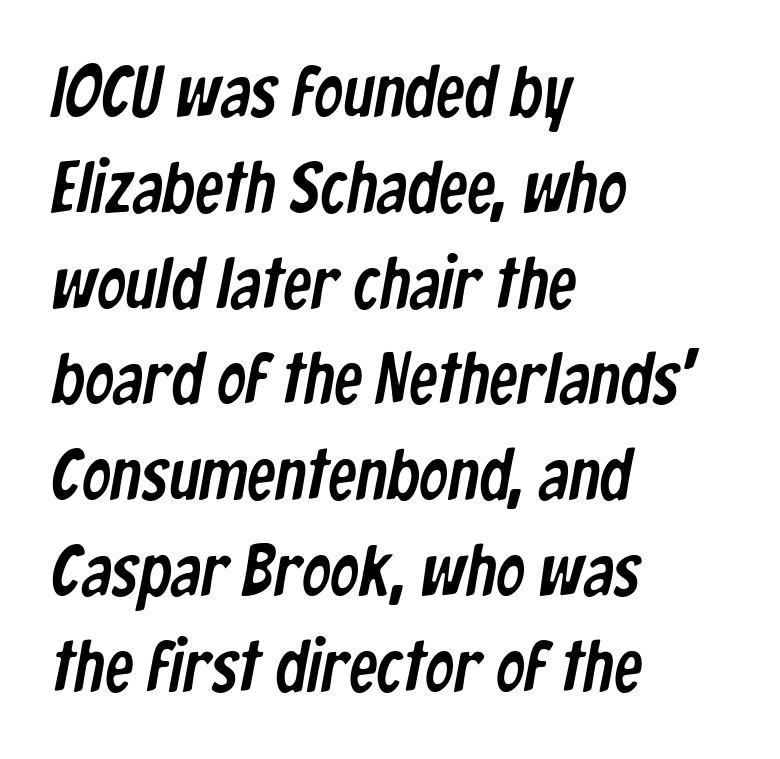
The image shows 72 px condensed sans-serif type; set left-aligned, normal line spacing (1.33x), normal letter spacing, not underlined; low stroke contrast and a medium x-height.
